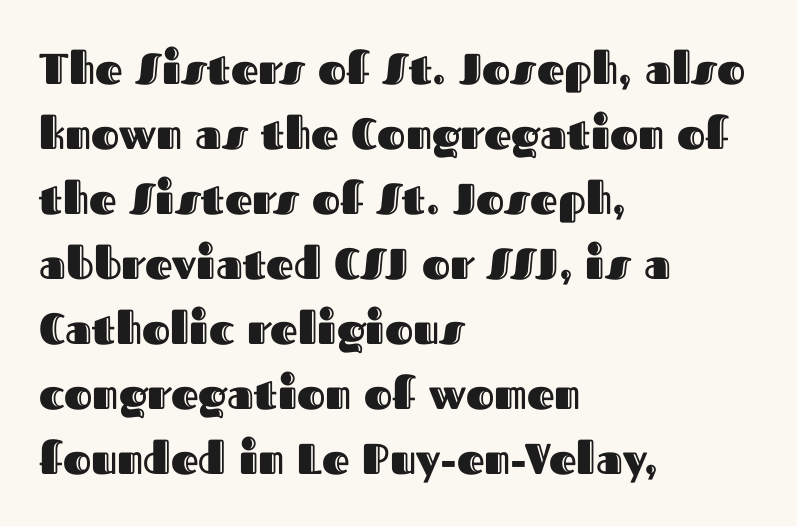
Regarding leading, the lines here are spaced in the standard way. Between one letter and the next there's only the usual sliver of space. Spacing verdict: proportional, widths tailored to each character. Lines of text with bare space underneath. Every row of glyphs begins at an identical x-position on the left.
